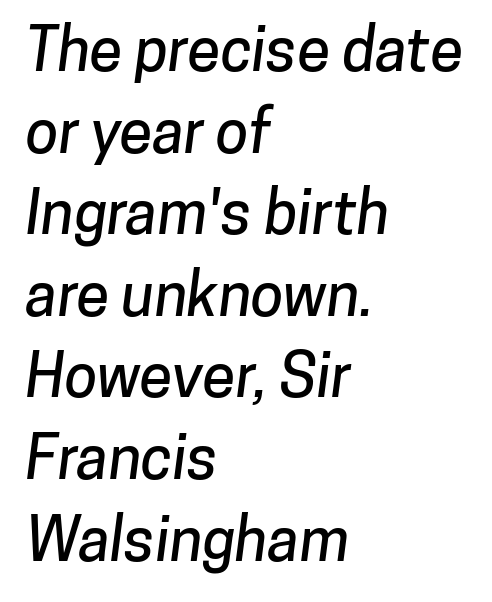
Q: Is the typeface a serif or a sans-serif typeface? A: Sans-serif.
Q: Is the text underlined? A: No.
Q: How is the paragraph aligned? A: Left-aligned.
Q: Is the spacing between letters normal or unusually wide? A: Normal.
Q: Is the spacing between lines tight, normal or loose? A: Normal.
Q: Width (condensed, normal, or wide)? A: Normal.
Q: Stroke contrast? A: Low.
Q: x-height? A: Medium.
Q: Monospaced? A: No.
